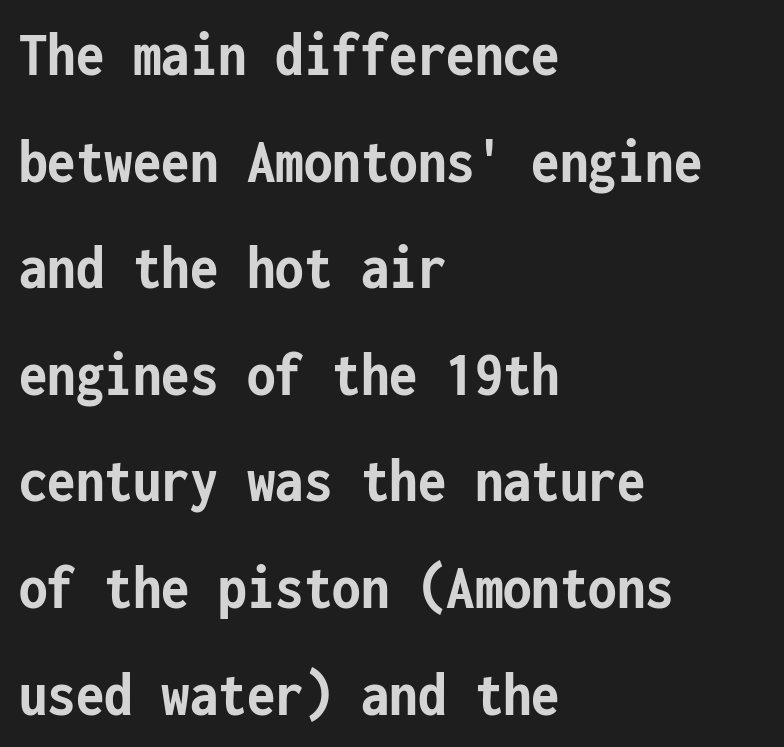
Q: Is the text bold? A: Yes.
Q: Is the text italic (slanted)? A: No, it is upright.
Q: Is the typeface a serif or a sans-serif typeface? A: Sans-serif.
Q: Is the text underlined? A: No.
Q: How is the paragraph aligned? A: Left-aligned.
Q: Is the spacing between letters normal or unusually wide? A: Normal.
Q: Is the spacing between lines tight, normal or loose? A: Normal.
Q: Width (condensed, normal, or wide)? A: Condensed.
Q: Stroke contrast? A: Low.
Q: x-height? A: Medium.
Q: Monospaced? A: Yes.
